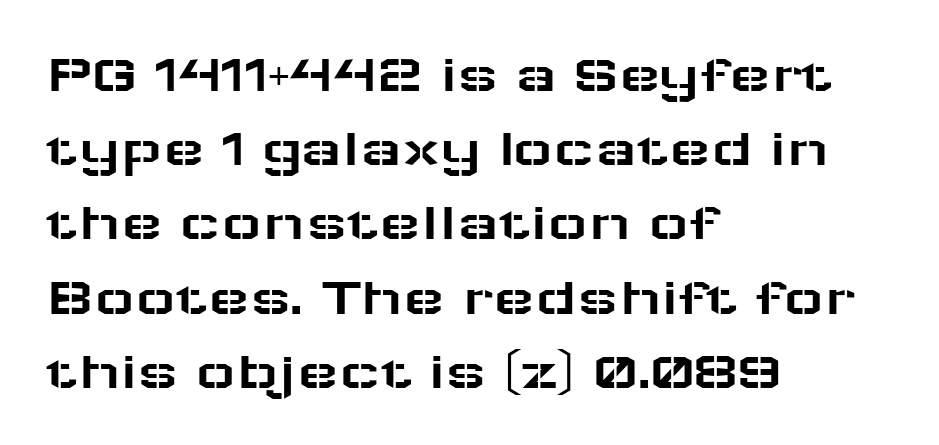
Style check: upright. Note the varied advance widths — an 'i' is clearly narrower than an 'm'. If you measured baseline to baseline, you'd find a middling distance. What stands out about the letter spacing? Nothing — it is the standard amount. Lines of text with bare space underneath.
